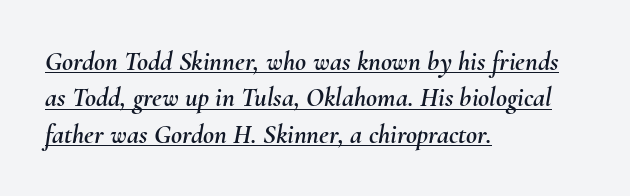
Q: Is the text italic (slanted)? A: Yes, it leans right by about 10 degrees.
Q: Is the text underlined? A: Yes.
Q: How is the paragraph aligned? A: Left-aligned.
Q: Is the spacing between letters normal or unusually wide? A: Normal.
Q: Is the spacing between lines tight, normal or loose? A: Normal.
